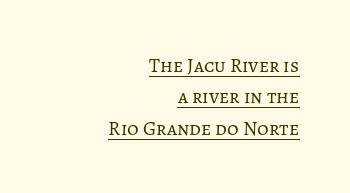
Stroke mass is kept to a normal reading level or below. Has an underline been added? It has. You could call the tracking neutral — neither tight nor loose. Italic: no, the glyphs are upright roman. Teacher's note: observe the even right margin — that is flush-right alignment.
